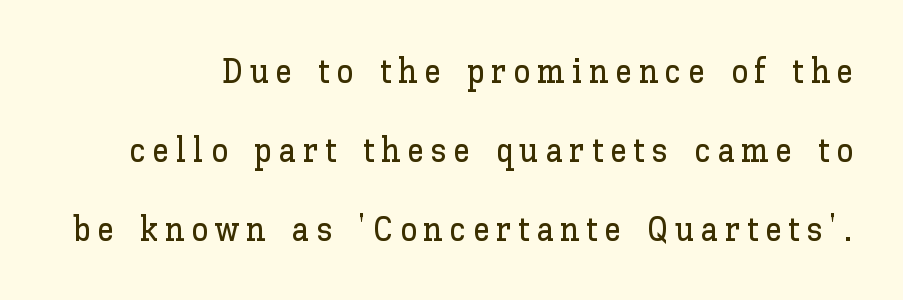
The image shows 34 px text type, upright; set loose line spacing (2.32x), unusually wide letter spacing (+0.2 em), not underlined; low stroke contrast and a medium x-height.
